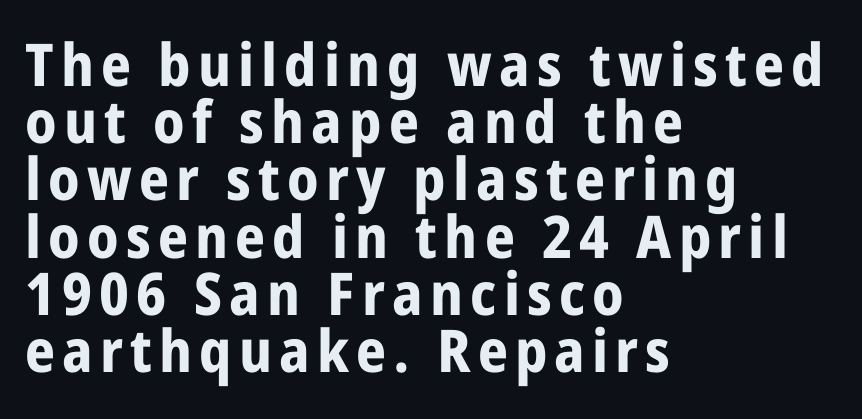
Q: Is the text bold? A: Yes.
Q: Is the text italic (slanted)? A: No, it is upright.
Q: Is the typeface a serif or a sans-serif typeface? A: Sans-serif.
Q: Is the text underlined? A: No.
Q: How is the paragraph aligned? A: Left-aligned.
Q: Is the spacing between lines tight, normal or loose? A: Tight.
Q: Width (condensed, normal, or wide)? A: Condensed.
Q: Stroke contrast? A: Low.
Q: x-height? A: Large.
Q: Monospaced? A: No.
